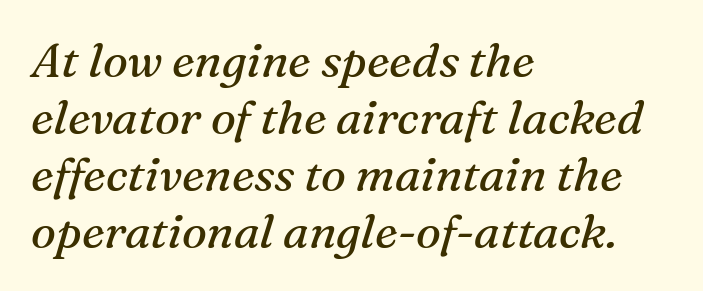
Q: Is the text bold? A: No.
Q: Is the text italic (slanted)? A: Yes, it leans right by about 16 degrees.
Q: Is the typeface a serif or a sans-serif typeface? A: Serif.
Q: Is the text underlined? A: No.
Q: How is the paragraph aligned? A: Left-aligned.
Q: Is the spacing between letters normal or unusually wide? A: Normal.
Q: Width (condensed, normal, or wide)? A: Normal.
Q: Stroke contrast? A: Medium.
Q: x-height? A: Medium.
Q: Monospaced? A: No.
